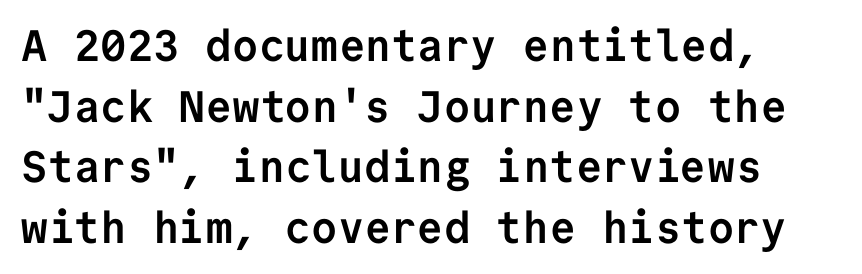
{"serif": "no", "italic": "no", "bold": "yes", "weight": "semibold", "width": "normal", "stroke_contrast": "low", "x_height": "medium", "monospaced": "yes", "underline": "no", "line_spacing": "normal", "line_spacing_ratio": 1.38, "letter_spacing": "normal", "letter_spacing_em": 0.0, "glyph_px": 44}
